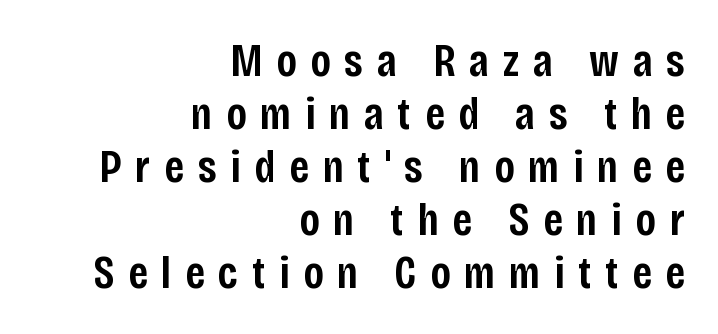
Q: Is the text bold? A: Semi-bold.
Q: Is the text italic (slanted)? A: No, it is upright.
Q: Is the typeface a serif or a sans-serif typeface? A: Sans-serif.
Q: Is the text underlined? A: No.
Q: How is the paragraph aligned? A: Right-aligned.
Q: Is the spacing between letters normal or unusually wide? A: Unusually wide.
Q: Is the spacing between lines tight, normal or loose? A: Tight.
Q: Width (condensed, normal, or wide)? A: Condensed.
Q: Stroke contrast? A: Low.
Q: x-height? A: Large.
Q: Monospaced? A: No.
